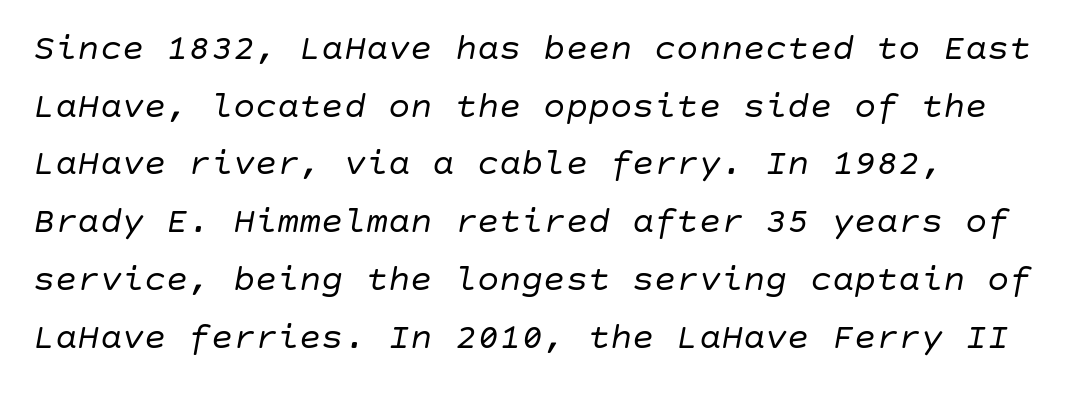
{"italic": "yes", "lean": "right", "slant_degrees": 10, "bold": "no", "weight": "regular", "width": "normal", "stroke_contrast": "low", "x_height": "large", "underline": "no", "line_spacing": "normal", "line_spacing_ratio": 1.56, "letter_spacing": "normal", "letter_spacing_em": 0.0, "glyph_px": 37}
